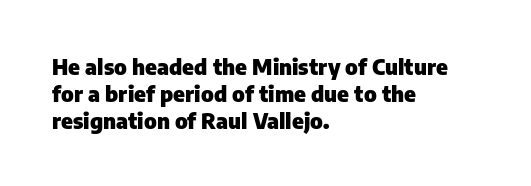
The image shows 22 px bold type, upright; set left-aligned, line spacing 1.22x, normal letter spacing, not underlined.
